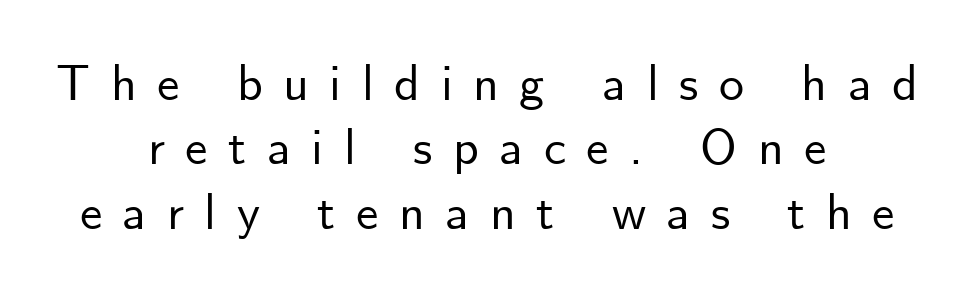
{"serif": "no", "italic": "no", "width": "normal", "stroke_contrast": "low", "x_height": "small", "monospaced": "no", "underline": "no", "align": "center", "line_spacing": "normal", "line_spacing_ratio": 1.29, "letter_spacing": "wide", "letter_spacing_em": 0.41, "glyph_px": 50}
